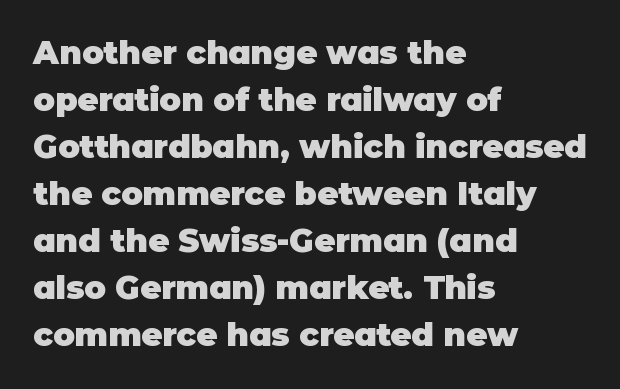
The image shows 32 px heavy sans-serif type, upright; set left-aligned, normal line spacing (1.47x), normal letter spacing, not underlined; low stroke contrast and a large x-height.
